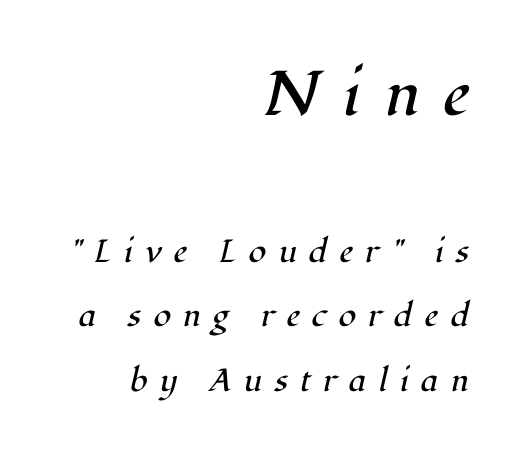
The image shows 63 px regular-weight serif type, italic (leaning right); set right-aligned, loose line spacing (2.02x), unusually wide letter spacing (+0.38 em), not underlined; the first (top) block is 1.97x larger; high stroke contrast and a medium x-height.
